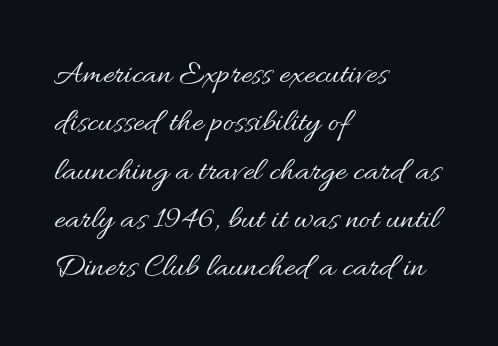
{"bold": "no", "weight": "regular", "width": "normal", "stroke_contrast": "medium", "x_height": "small", "monospaced": "no", "underline": "no", "align": "left", "line_spacing": "normal", "line_spacing_ratio": 1.42, "letter_spacing": "normal", "letter_spacing_em": 0.0, "glyph_px": 34}
